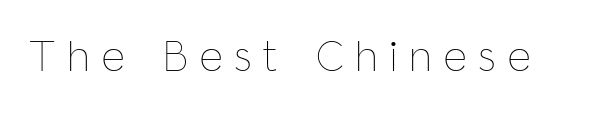
The image shows 45 px thin, condensed type, upright; set unusually wide letter spacing (+0.29 em), not underlined; low stroke contrast and a medium x-height.
